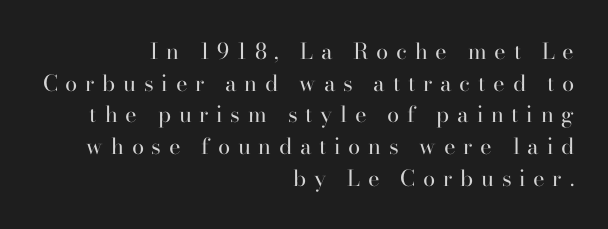
{"italic": "no", "bold": "no", "underline": "no", "align": "right", "line_spacing": "normal", "line_spacing_ratio": 1.44, "letter_spacing": "wide", "letter_spacing_em": 0.35, "glyph_px": 22}
